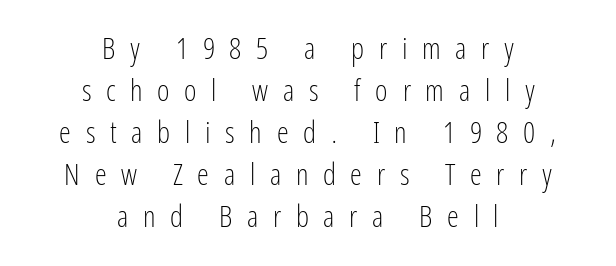
Q: Is the text bold? A: No.
Q: Is the text italic (slanted)? A: No, it is upright.
Q: Is the typeface a serif or a sans-serif typeface? A: Sans-serif.
Q: Is the text underlined? A: No.
Q: How is the paragraph aligned? A: Centered.
Q: Is the spacing between letters normal or unusually wide? A: Unusually wide.
Q: Is the spacing between lines tight, normal or loose? A: Normal.
Q: Width (condensed, normal, or wide)? A: Condensed.
Q: Stroke contrast? A: Low.
Q: x-height? A: Medium.
Q: Monospaced? A: No.
